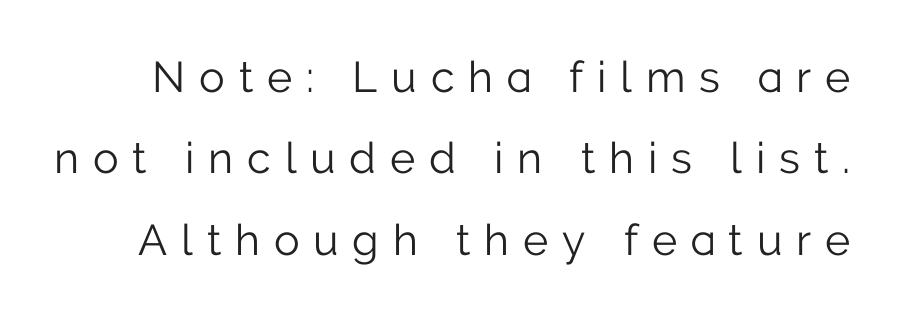
The image shows 43 px light sans-serif type, upright; set line spacing 1.89x, unusually wide letter spacing (+0.32 em), not underlined; low stroke contrast and a medium x-height.
